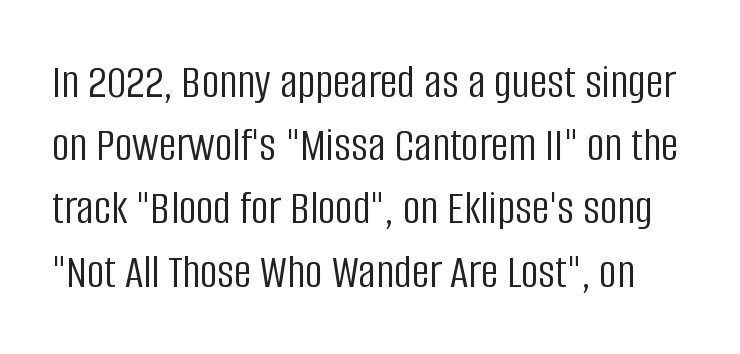
The image shows 49 px light, condensed sans-serif type, upright; set normal line spacing (1.29x), normal letter spacing, not underlined; low stroke contrast and a large x-height.
